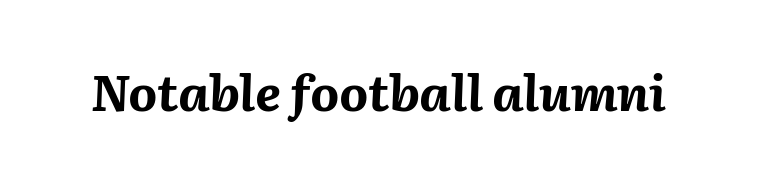
The image shows 50 px bold type, italic (leaning right); set normal letter spacing, not underlined; medium stroke contrast and a medium x-height.
